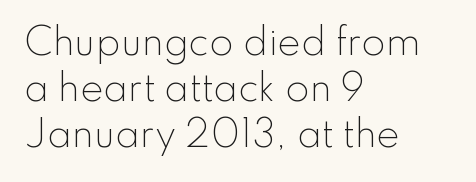
These lines keep a tight, regular rhythm from letter to letter. The passage shown is typed in a proportional face where columns would drift. Quick note: interline space is typical. The text block is weighted toward the left margin, trailing off unevenly rightward. Underline: absent.
